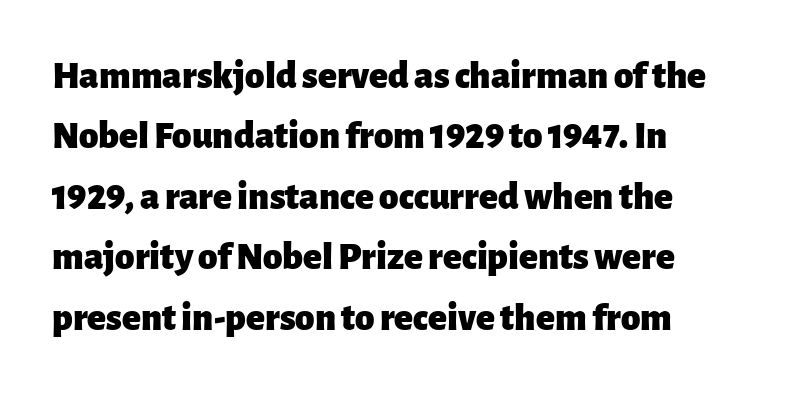
{"serif": "no", "italic": "no", "bold": "yes", "weight": "heavy", "width": "normal", "stroke_contrast": "low", "x_height": "medium", "monospaced": "no", "underline": "no", "align": "left", "line_spacing": "normal", "line_spacing_ratio": 1.55, "letter_spacing": "normal", "letter_spacing_em": 0.0, "glyph_px": 39}
